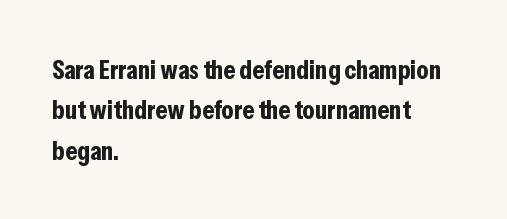
The image shows 27 px bold type, upright; set left-aligned, normal line spacing (1.5x), normal letter spacing, not underlined.
